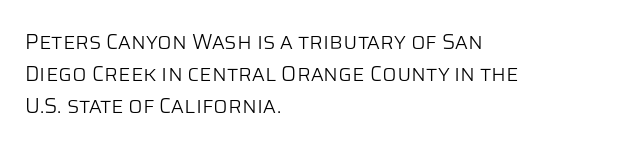
The image shows 21 px text type, upright; set left-aligned, normal line spacing (1.52x), normal letter spacing, not underlined.
